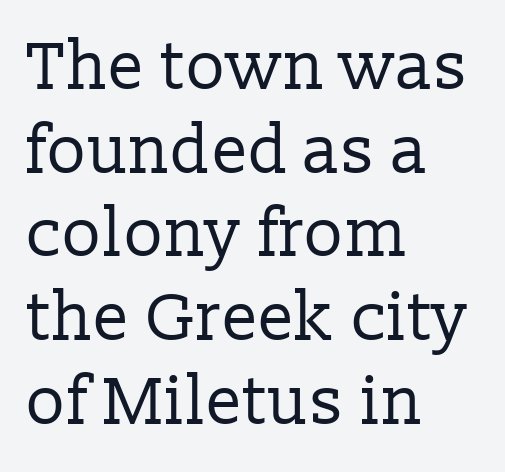
The image shows 67 px regular-weight serif type, upright; set left-aligned, normal line spacing (1.25x), normal letter spacing, not underlined; low stroke contrast and a medium x-height.
